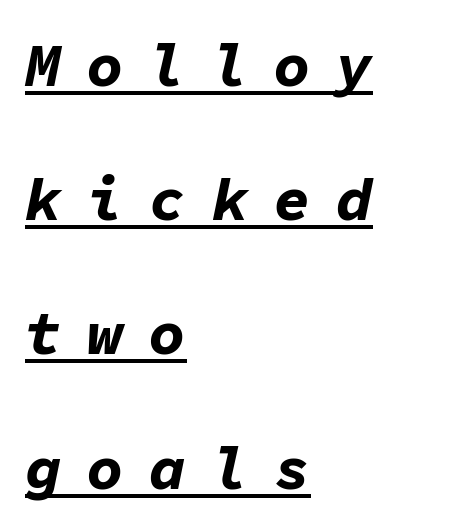
The image shows 61 px bold type, italic (leaning right), monospaced; set left-aligned, loose line spacing (2.2x), unusually wide letter spacing (+0.42 em), underlined; low stroke contrast and a medium x-height.
